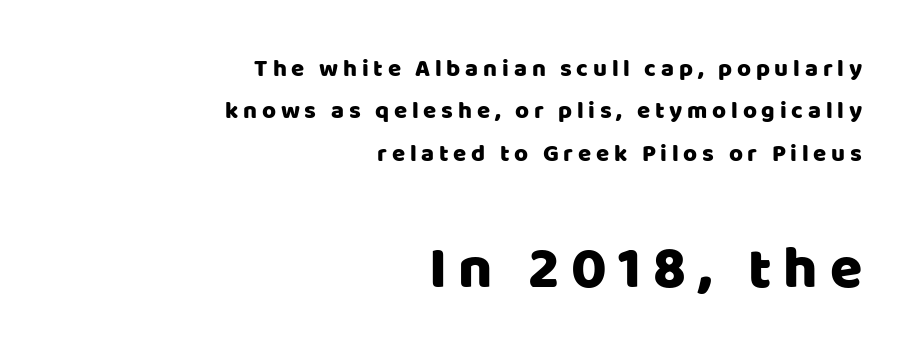
Q: Is the text italic (slanted)? A: No, it is upright.
Q: Is the typeface a serif or a sans-serif typeface? A: Sans-serif.
Q: Is the text underlined? A: No.
Q: How is the paragraph aligned? A: Right-aligned.
Q: Is the spacing between letters normal or unusually wide? A: Unusually wide.
Q: Which block of text is set in a larger size, the first (top) or the second (bottom)? A: The second (bottom) one.
Q: Width (condensed, normal, or wide)? A: Normal.
Q: Stroke contrast? A: Low.
Q: x-height? A: Large.
Q: Monospaced? A: No.
